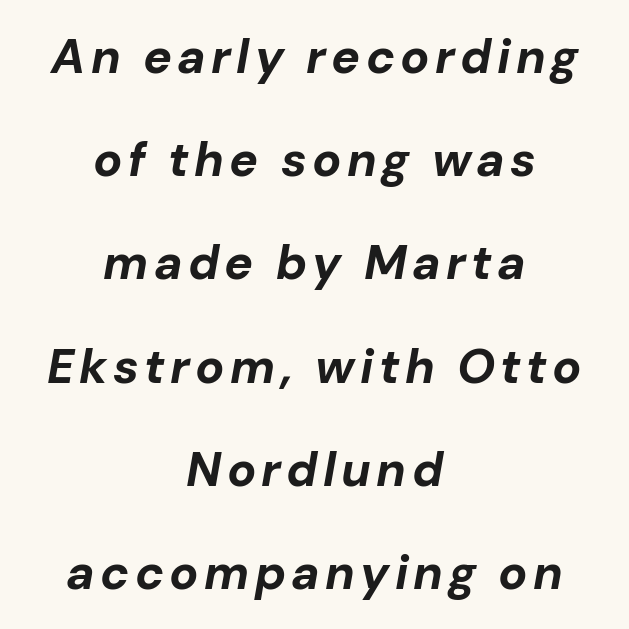
The paragraph shown floats in the horizontal middle. A typesetter would mark this as italic. Is there much room between lines? Yes — plenty of vertical air separates them. Is this a fixed-width face? No — the glyphs have proportional, varying widths. The glyphs have the mass of a bold cut.
